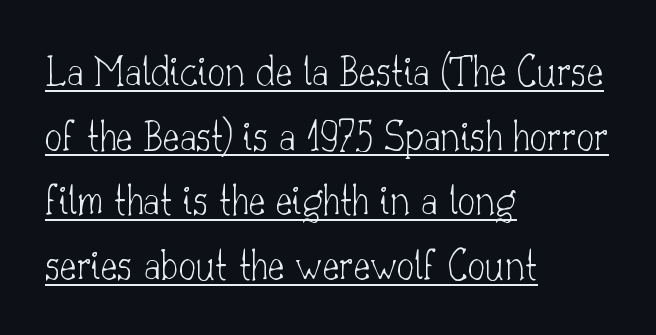
A roman cut, with each character standing at attention. Regarding serifs, this sample has them. Between one letter and the next there's only the usual sliver of space. Compared with typical paragraphs, the rows here are spaced about the same. The rendering anchors every line to the left-hand side. Descenders here cross a horizontal rule under the line.
